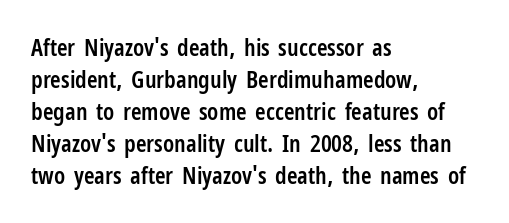
Q: Is the text bold? A: Semi-bold.
Q: Is the text italic (slanted)? A: No, it is upright.
Q: Is the text underlined? A: No.
Q: How is the paragraph aligned? A: Left-aligned.
Q: Is the spacing between letters normal or unusually wide? A: Normal.
Q: Is the spacing between lines tight, normal or loose? A: Normal.
